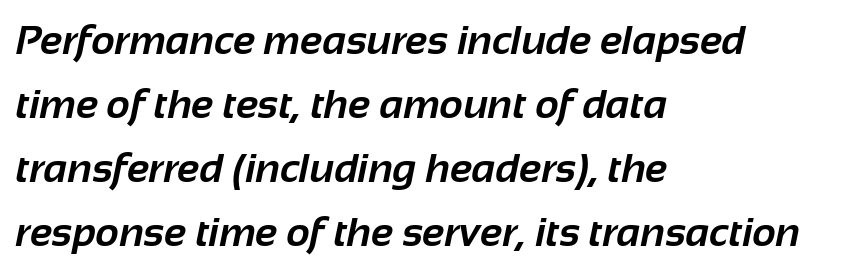
The image shows 41 px bold sans-serif type; set left-aligned, normal line spacing (1.56x), normal letter spacing, not underlined; low stroke contrast and a medium x-height.
